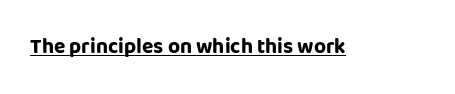
{"italic": "no", "bold": "yes", "underline": "yes", "letter_spacing": "normal", "letter_spacing_em": 0.0, "glyph_px": 21}
